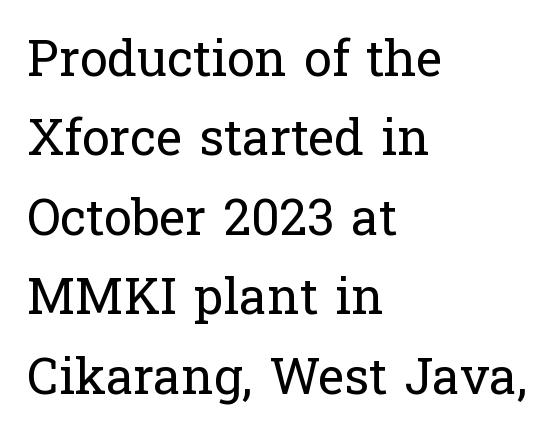
The image shows 50 px regular-weight serif type, upright; set left-aligned, normal line spacing (1.59x), normal letter spacing, not underlined; low stroke contrast and a medium x-height.
